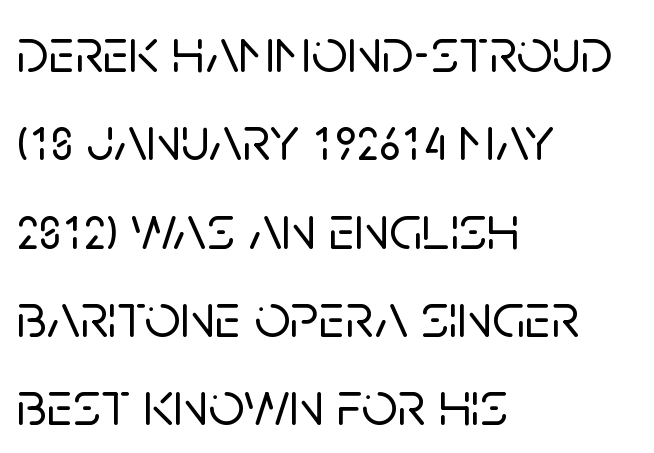
Q: Is the text italic (slanted)? A: No, it is upright.
Q: Is the typeface a serif or a sans-serif typeface? A: Sans-serif.
Q: Is the text underlined? A: No.
Q: How is the paragraph aligned? A: Left-aligned.
Q: Is the spacing between letters normal or unusually wide? A: Normal.
Q: Is the spacing between lines tight, normal or loose? A: Normal.
Q: Width (condensed, normal, or wide)? A: Normal.
Q: Stroke contrast? A: Low.
Q: x-height? A: Large.
Q: Monospaced? A: No.
